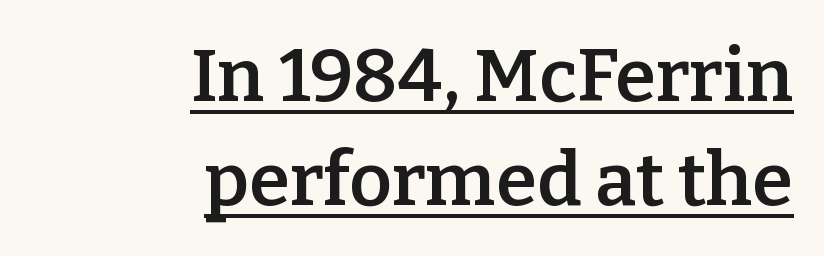
The image shows 74 px semibold serif type, upright; set right-aligned, normal line spacing (1.4x), normal letter spacing, underlined; low stroke contrast and a medium x-height.
